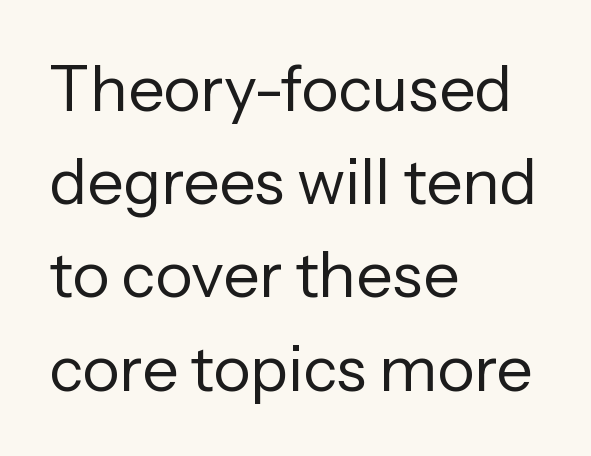
{"serif": "no", "italic": "no", "bold": "no", "weight": "regular", "width": "normal", "stroke_contrast": "low", "x_height": "medium", "monospaced": "no", "underline": "no", "align": "left", "line_spacing": "normal", "line_spacing_ratio": 1.48, "letter_spacing": "normal", "letter_spacing_em": 0.0, "glyph_px": 63}
